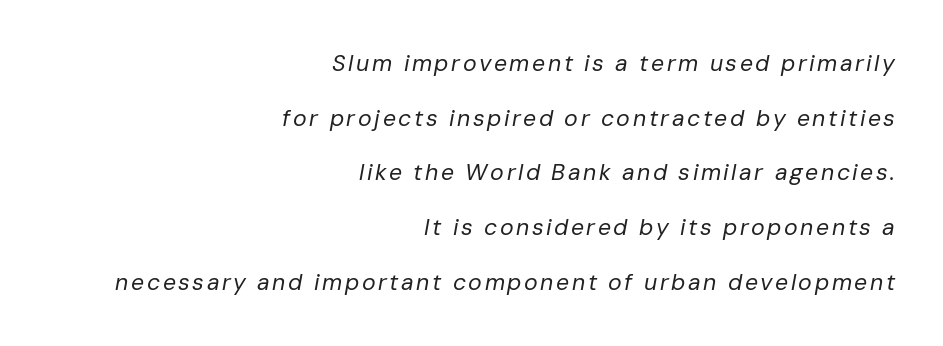
{"italic": "yes", "lean": "right", "slant_degrees": 10, "bold": "no", "underline": "no", "align": "right", "line_spacing": "loose", "line_spacing_ratio": 2.38, "glyph_px": 23}
